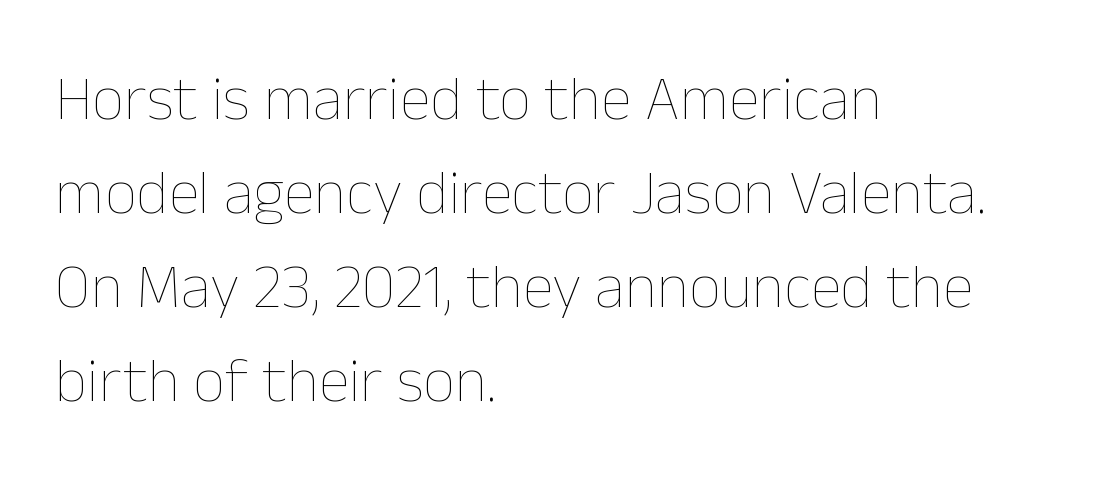
{"italic": "no", "bold": "no", "weight": "thin", "width": "normal", "stroke_contrast": "low", "x_height": "medium", "monospaced": "no", "underline": "no", "align": "left", "line_spacing": "normal", "line_spacing_ratio": 1.49, "letter_spacing": "normal", "letter_spacing_em": 0.0, "glyph_px": 63}
